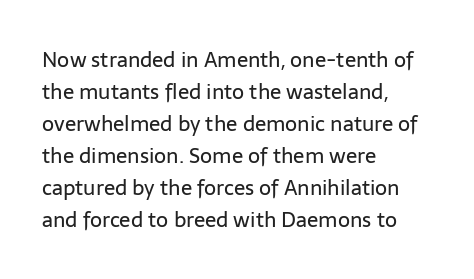
Q: Is the text bold? A: No.
Q: Is the text italic (slanted)? A: No, it is upright.
Q: Is the text underlined? A: No.
Q: How is the paragraph aligned? A: Left-aligned.
Q: Is the spacing between letters normal or unusually wide? A: Normal.
Q: Is the spacing between lines tight, normal or loose? A: Normal.
